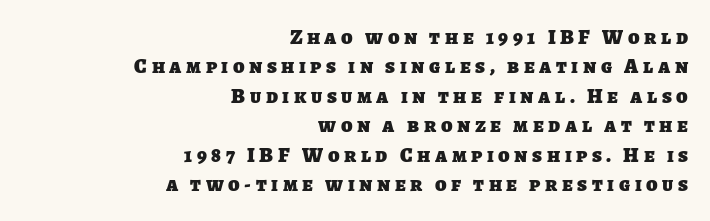
The image shows 21 px bold type; set right-aligned, normal line spacing (1.4x), unusually wide letter spacing (+0.22 em), not underlined.
